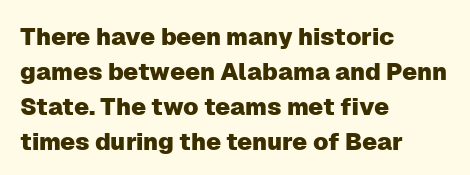
{"italic": "no", "underline": "no", "align": "left", "line_spacing": "normal", "line_spacing_ratio": 1.46, "letter_spacing": "normal", "letter_spacing_em": 0.0, "glyph_px": 24}
